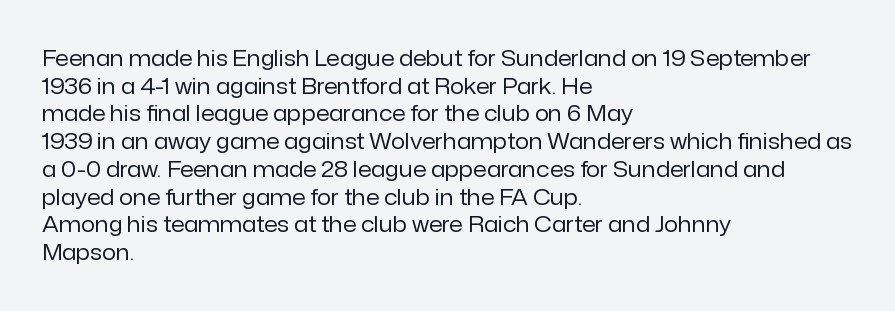
Q: Is the text bold? A: No.
Q: Is the text italic (slanted)? A: No, it is upright.
Q: Is the text underlined? A: No.
Q: How is the paragraph aligned? A: Left-aligned.
Q: Is the spacing between letters normal or unusually wide? A: Normal.
Q: Is the spacing between lines tight, normal or loose? A: Normal.
